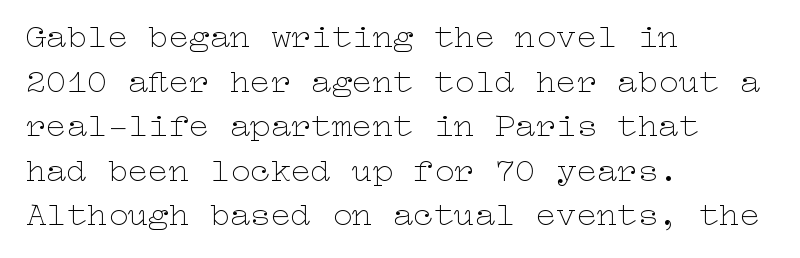
Q: Is the text bold? A: No.
Q: Is the text italic (slanted)? A: No, it is upright.
Q: Is the text underlined? A: No.
Q: How is the paragraph aligned? A: Left-aligned.
Q: Is the spacing between letters normal or unusually wide? A: Normal.
Q: Is the spacing between lines tight, normal or loose? A: Normal.
Q: Width (condensed, normal, or wide)? A: Wide.
Q: Stroke contrast? A: Low.
Q: x-height? A: Medium.
